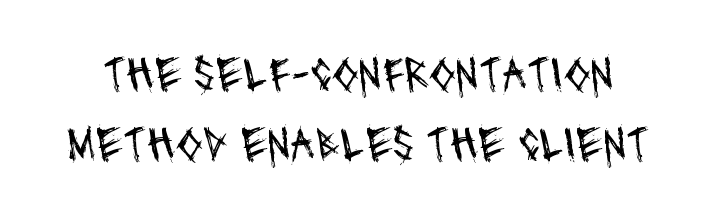
Q: Is the text bold? A: No.
Q: Is the typeface a serif or a sans-serif typeface? A: Sans-serif.
Q: Is the text underlined? A: No.
Q: Is the spacing between letters normal or unusually wide? A: Normal.
Q: Is the spacing between lines tight, normal or loose? A: Normal.
Q: Width (condensed, normal, or wide)? A: Condensed.
Q: Stroke contrast? A: Medium.
Q: x-height? A: Large.
Q: Monospaced? A: No.
